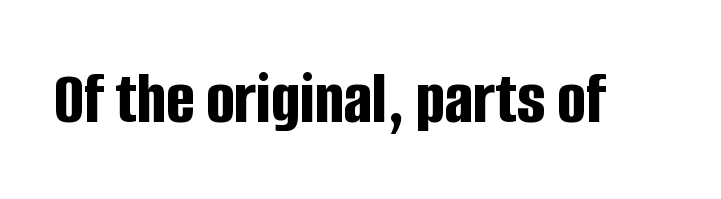
Q: Is the text bold? A: Yes.
Q: Is the text italic (slanted)? A: No, it is upright.
Q: Is the typeface a serif or a sans-serif typeface? A: Sans-serif.
Q: Is the text underlined? A: No.
Q: Is the spacing between letters normal or unusually wide? A: Normal.
Q: Width (condensed, normal, or wide)? A: Condensed.
Q: Stroke contrast? A: Low.
Q: x-height? A: Large.
Q: Monospaced? A: No.
